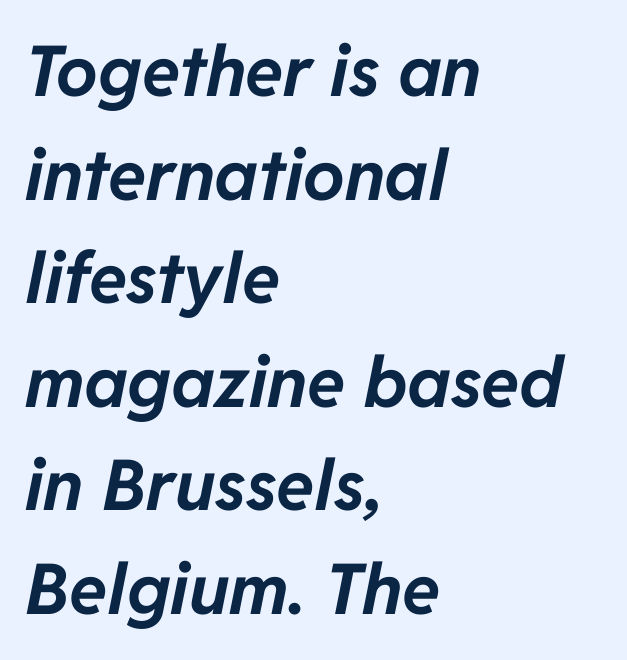
{"italic": "yes", "lean": "right", "slant_degrees": 11, "bold": "yes", "weight": "bold", "width": "normal", "stroke_contrast": "low", "x_height": "medium", "monospaced": "no", "underline": "no", "align": "left", "line_spacing": "normal", "line_spacing_ratio": 1.48, "letter_spacing": "normal", "letter_spacing_em": 0.0, "glyph_px": 70}
